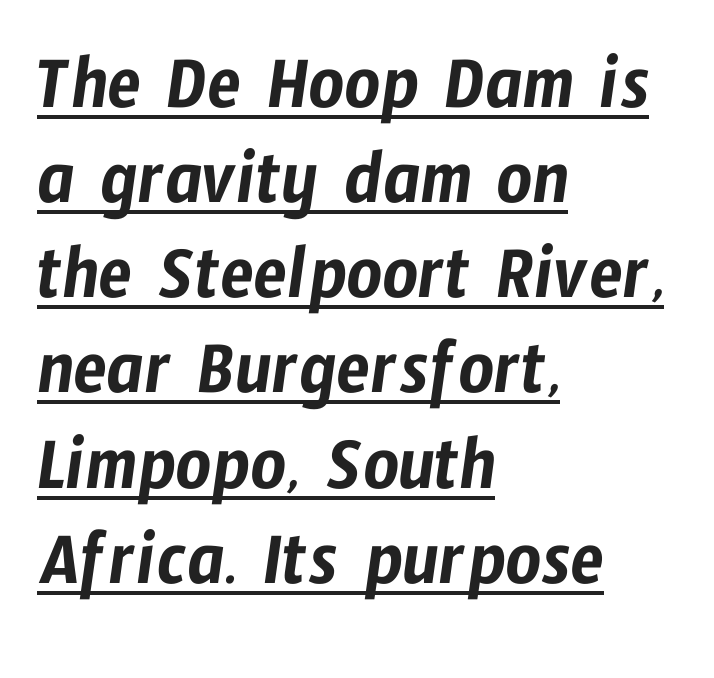
The typesetter chose a ragged-right arrangement here. Proportional: the letters do not fall into vertical columns. A typesetter would label this face a sans. This rendering features underlined lettering. The rendering keeps characters at their native spacing.
